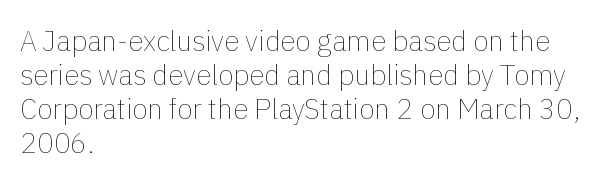
{"italic": "no", "bold": "no", "weight": "thin", "width": "normal", "stroke_contrast": "low", "x_height": "medium", "monospaced": "no", "underline": "no", "align": "left", "line_spacing_ratio": 1.22, "letter_spacing": "normal", "letter_spacing_em": 0.0, "glyph_px": 28}
